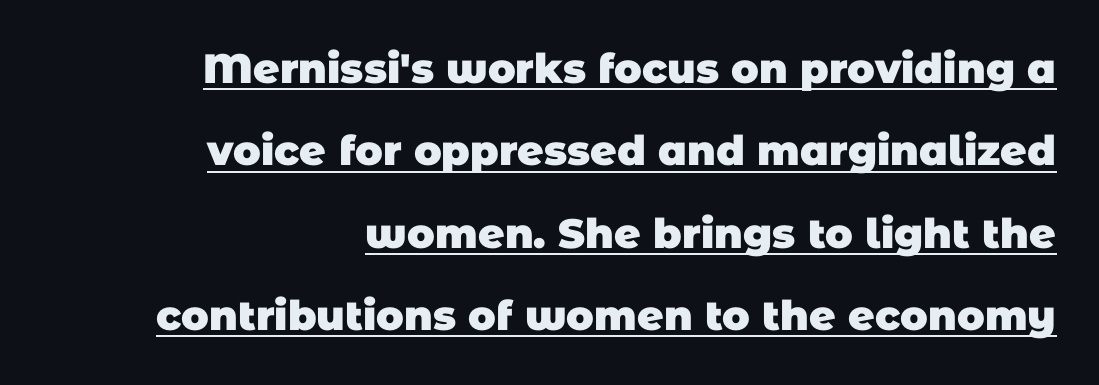
{"serif": "no", "bold": "yes", "weight": "heavy", "width": "normal", "stroke_contrast": "low", "x_height": "large", "monospaced": "no", "underline": "yes", "align": "right", "line_spacing": "loose", "line_spacing_ratio": 2.01, "letter_spacing": "normal", "letter_spacing_em": 0.0, "glyph_px": 41}
